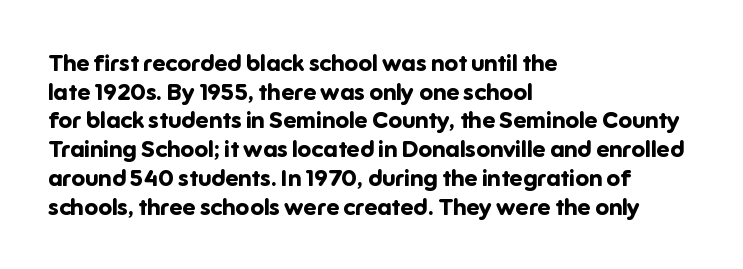
The image shows 23 px bold type, upright; set left-aligned, normal line spacing (1.25x), normal letter spacing, not underlined.
